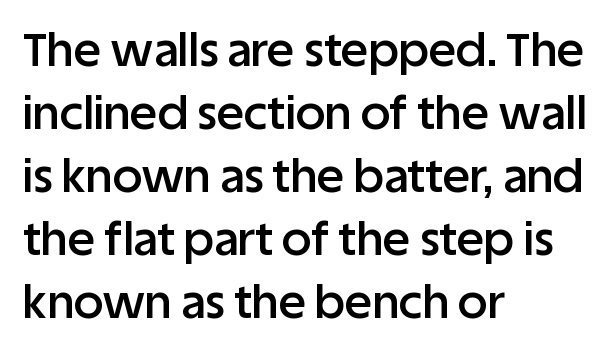
The rendering shows plain stroke endings on the letterforms — a sans-serif design. Is there any slant? The stems are plumb. The gaps between neighbouring characters are ordinary and unremarkable. This rendering features lettering with no underline. On the weight axis this lands at semibold, roughly 600. Horizontal bands of white between lines are of average thickness.
